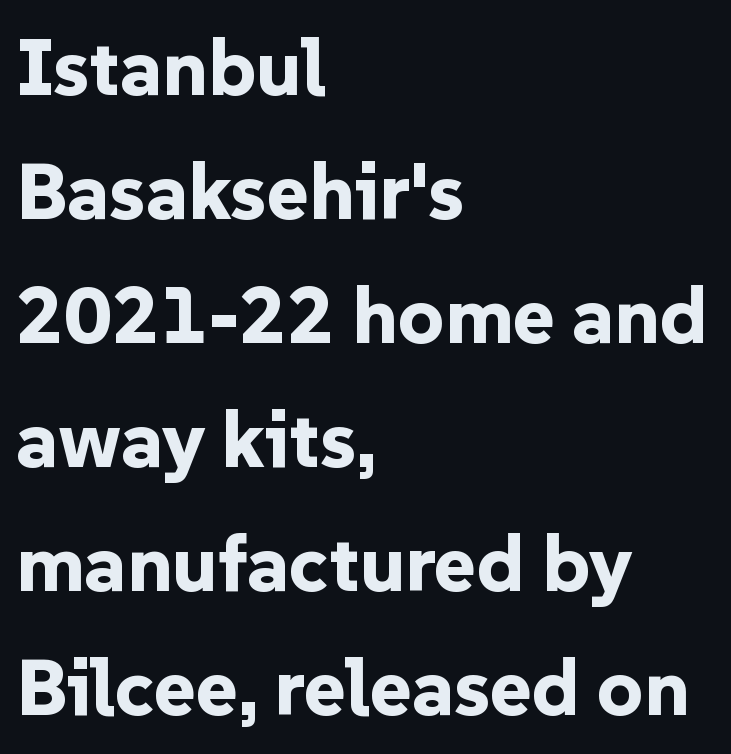
Q: Is the text bold? A: Yes.
Q: Is the text italic (slanted)? A: No, it is upright.
Q: Is the typeface a serif or a sans-serif typeface? A: Sans-serif.
Q: Is the text underlined? A: No.
Q: How is the paragraph aligned? A: Left-aligned.
Q: Is the spacing between letters normal or unusually wide? A: Normal.
Q: Is the spacing between lines tight, normal or loose? A: Normal.
Q: Width (condensed, normal, or wide)? A: Normal.
Q: Stroke contrast? A: Low.
Q: x-height? A: Medium.
Q: Monospaced? A: No.
